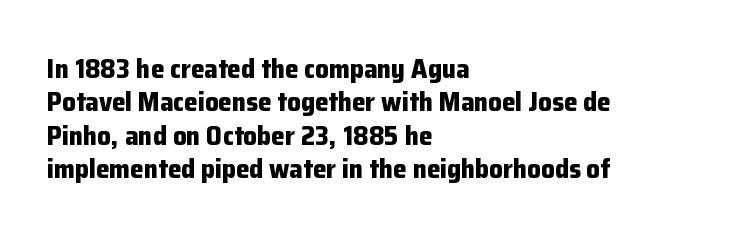
Q: Is the text bold? A: Yes.
Q: Is the text italic (slanted)? A: No, it is upright.
Q: Is the text underlined? A: No.
Q: How is the paragraph aligned? A: Left-aligned.
Q: Is the spacing between letters normal or unusually wide? A: Normal.
